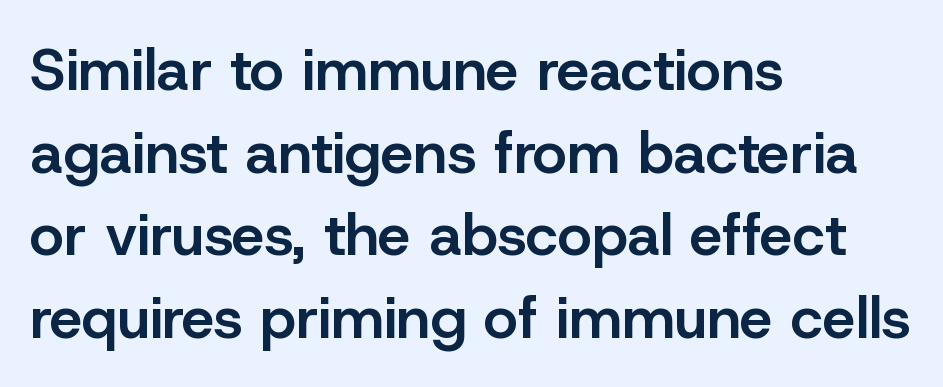
The glyphs in this specimen are sans serif. Emphasis by weight is partial: semibold. The lines in this sample share a left origin and differ only in where they stop. A typesetter would call this proportional, since set widths differ per character. Honestly, the letter spacing is just normal — you wouldn't notice it.
